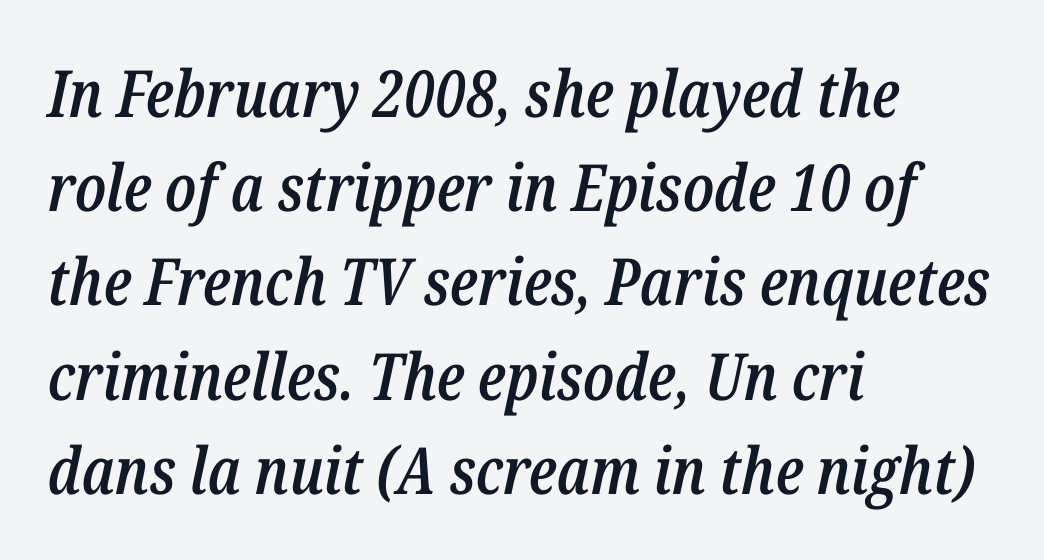
The font's italic variant was chosen for this text. Line spacing here is normal. Visually the block forms a straight wall on the left and a jagged coastline on the right. Rule under the text: the space is simply empty. These words are printed semibold, heavier than regular yet not bold. The face used here is rendered with its standard letterfit.
